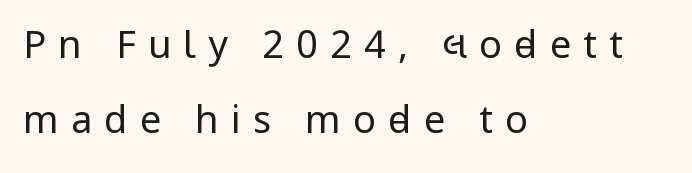
{"serif": "no", "italic": "no", "bold": "no", "weight": "regular", "width": "condensed", "stroke_contrast": "low", "x_height": "large", "monospaced": "no", "underline": "no", "align": "left", "line_spacing": "loose", "line_spacing_ratio": 1.98, "letter_spacing": "wide", "letter_spacing_em": 0.32, "glyph_px": 38}
